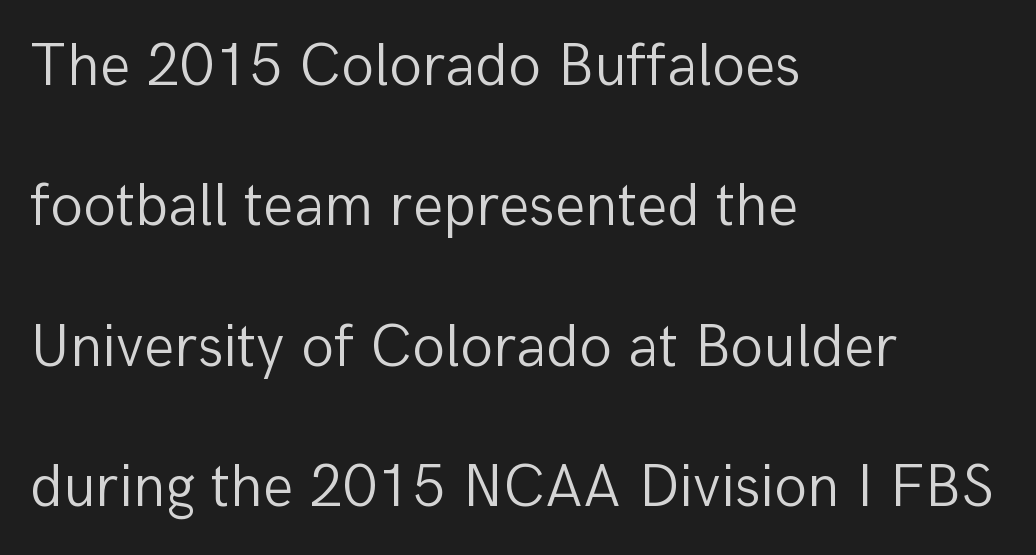
Q: Is the text bold? A: No.
Q: Is the text italic (slanted)? A: No, it is upright.
Q: Is the typeface a serif or a sans-serif typeface? A: Sans-serif.
Q: Is the text underlined? A: No.
Q: How is the paragraph aligned? A: Left-aligned.
Q: Is the spacing between letters normal or unusually wide? A: Normal.
Q: Is the spacing between lines tight, normal or loose? A: Loose.
Q: Width (condensed, normal, or wide)? A: Normal.
Q: Stroke contrast? A: Low.
Q: x-height? A: Medium.
Q: Monospaced? A: No.
